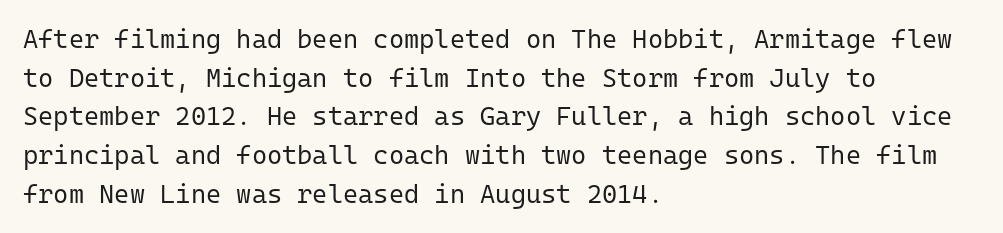
{"italic": "no", "bold": "no", "underline": "no", "align": "left", "line_spacing": "normal", "line_spacing_ratio": 1.49, "letter_spacing": "normal", "letter_spacing_em": 0.0, "glyph_px": 26}
